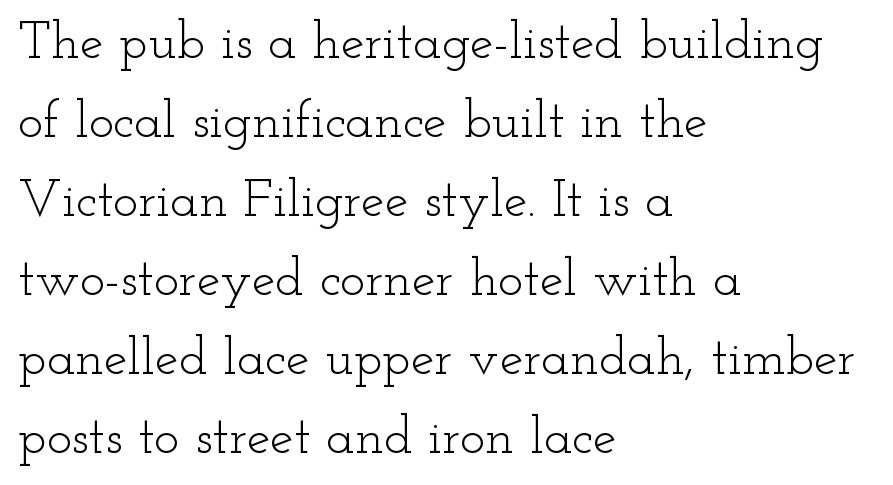
Q: Is the text bold? A: No.
Q: Is the text italic (slanted)? A: No, it is upright.
Q: Is the typeface a serif or a sans-serif typeface? A: Serif.
Q: Is the text underlined? A: No.
Q: How is the paragraph aligned? A: Left-aligned.
Q: Is the spacing between letters normal or unusually wide? A: Normal.
Q: Is the spacing between lines tight, normal or loose? A: Normal.
Q: Width (condensed, normal, or wide)? A: Wide.
Q: Stroke contrast? A: Low.
Q: x-height? A: Small.
Q: Monospaced? A: No.
